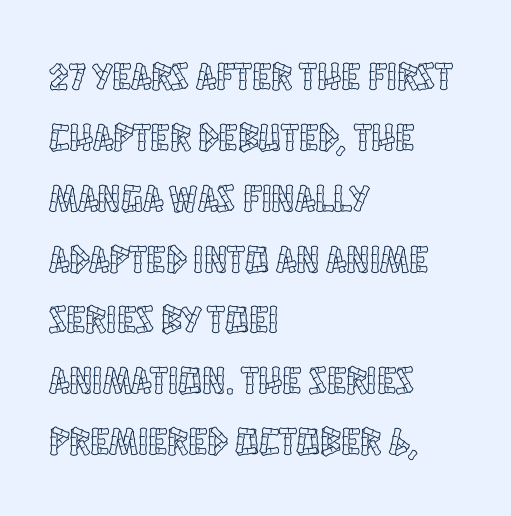
The image shows 39 px condensed type, upright; set left-aligned, normal line spacing (1.56x), normal letter spacing, not underlined; a large x-height.
